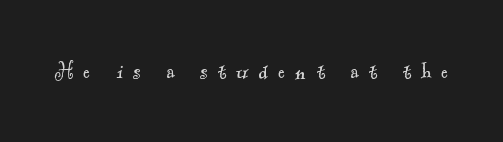
{"bold": "no", "underline": "no", "letter_spacing": "wide", "letter_spacing_em": 0.4, "glyph_px": 26}
